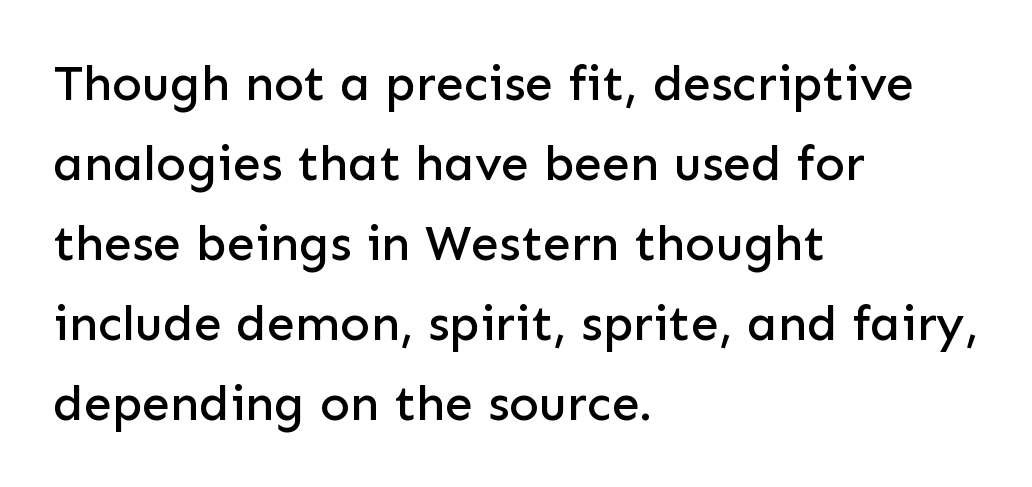
Q: Is the text italic (slanted)? A: No, it is upright.
Q: Is the typeface a serif or a sans-serif typeface? A: Sans-serif.
Q: Is the text underlined? A: No.
Q: How is the paragraph aligned? A: Left-aligned.
Q: Is the spacing between letters normal or unusually wide? A: Normal.
Q: Is the spacing between lines tight, normal or loose? A: Normal.
Q: Width (condensed, normal, or wide)? A: Normal.
Q: Stroke contrast? A: Low.
Q: x-height? A: Medium.
Q: Monospaced? A: No.
